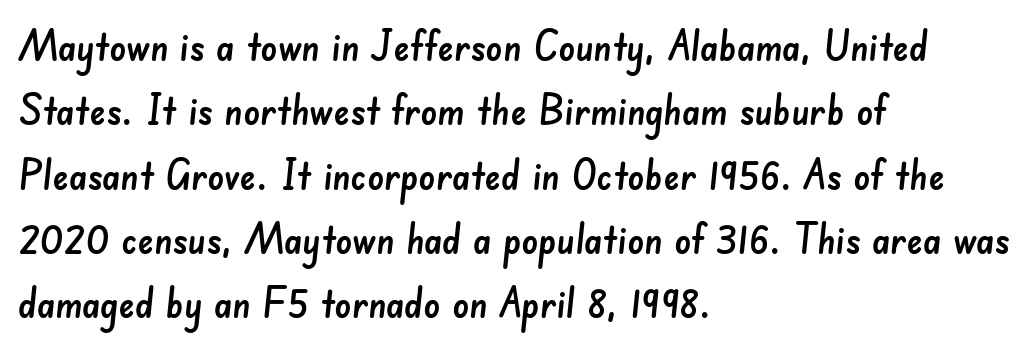
The image shows 41 px sans-serif type; set left-aligned, normal line spacing (1.57x), normal letter spacing, not underlined; low stroke contrast and a small x-height.
